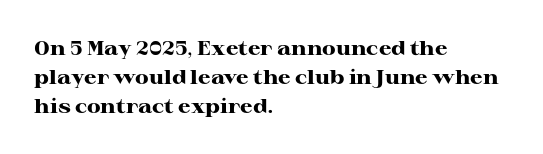
The image shows 20 px bold type, upright; set left-aligned, normal line spacing (1.44x), normal letter spacing, not underlined.
